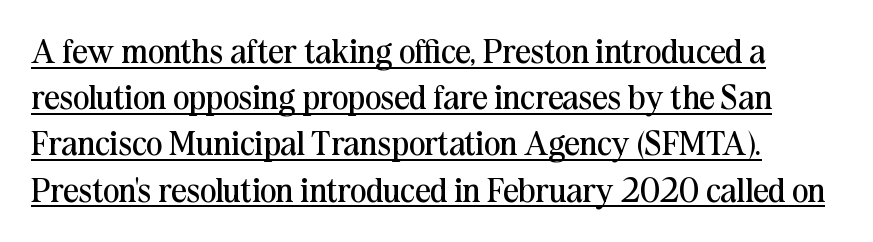
The image shows 34 px regular-weight serif type, upright; set normal line spacing (1.36x), normal letter spacing, underlined; medium stroke contrast and a medium x-height.
